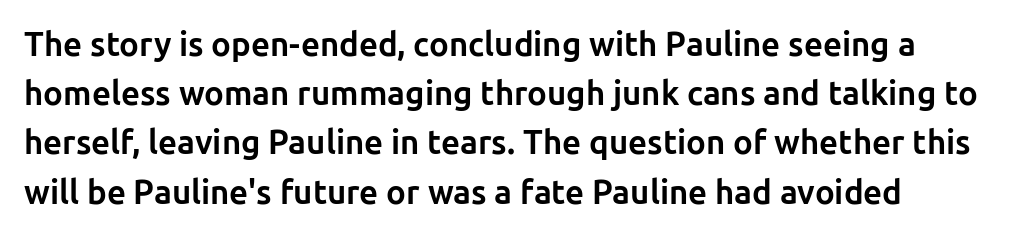
{"serif": "no", "italic": "no", "bold": "yes", "weight": "bold", "width": "normal", "stroke_contrast": "low", "x_height": "medium", "monospaced": "no", "underline": "no", "align": "left", "line_spacing": "normal", "line_spacing_ratio": 1.49, "letter_spacing": "normal", "letter_spacing_em": 0.0, "glyph_px": 33}
